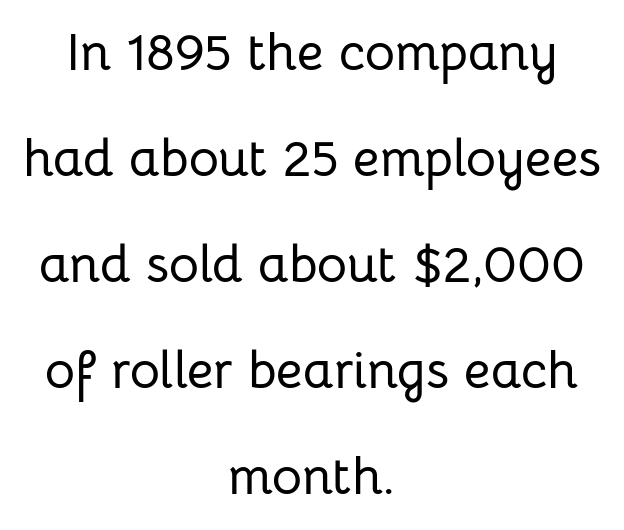
Just letters on the line, the space beneath them empty. The letters carry no serifs — their stems end cleanly without finishing strokes. Is the block centered? Yes — each line is placed symmetrically about the middle. You could call the tracking neutral — neither tight nor loose. What's the leading like? Stretched, with rows far apart. Ascenders rise straight up at ninety degrees.
